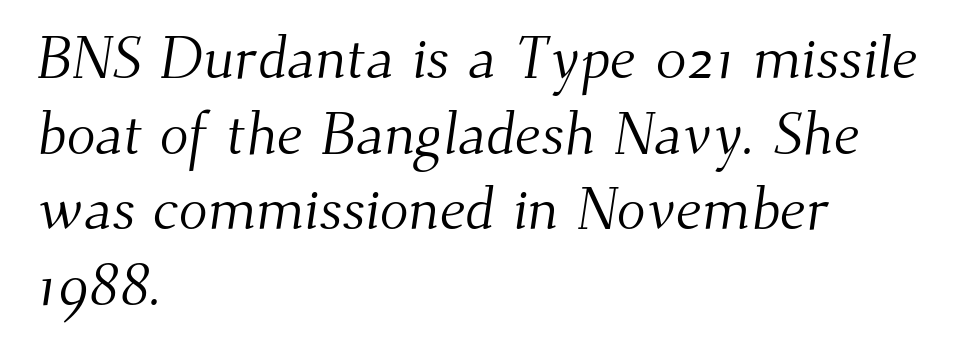
Heft: none added — not bold. Do the characters align in a grid? No, the font is proportional. This rendering features lettering with no underline. Is the block centered? No — it sits flush against the left margin.
